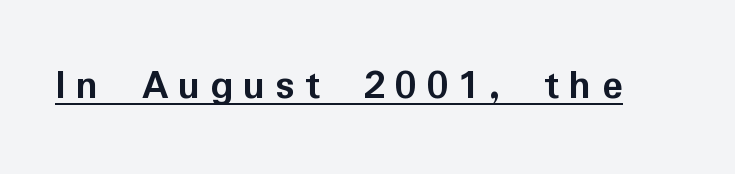
{"serif": "no", "italic": "no", "bold": "yes", "weight": "semibold", "width": "normal", "stroke_contrast": "low", "x_height": "medium", "monospaced": "no", "underline": "yes", "letter_spacing": "wide", "letter_spacing_em": 0.23, "glyph_px": 43}
